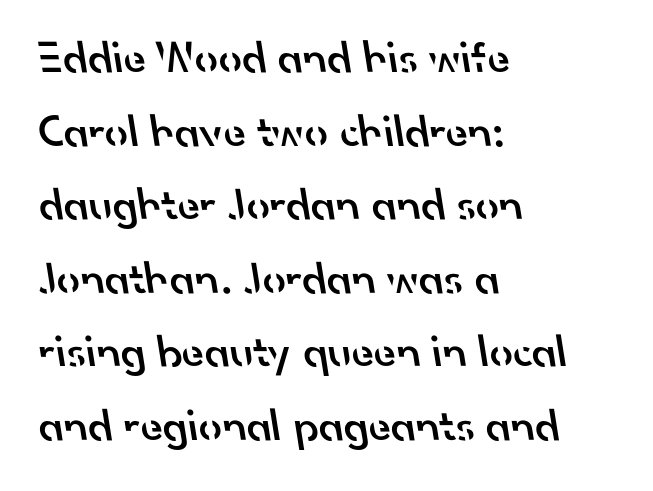
The image shows 46 px semibold sans-serif type; set left-aligned, normal line spacing (1.6x), normal letter spacing, not underlined; low stroke contrast and a small x-height.
